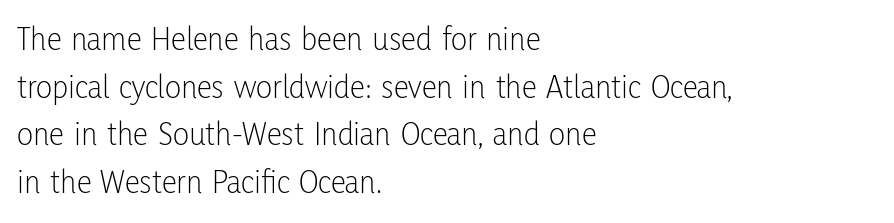
The image shows 34 px light, condensed sans-serif type, upright; set left-aligned, normal line spacing (1.4x), normal letter spacing, not underlined; low stroke contrast and a medium x-height.
